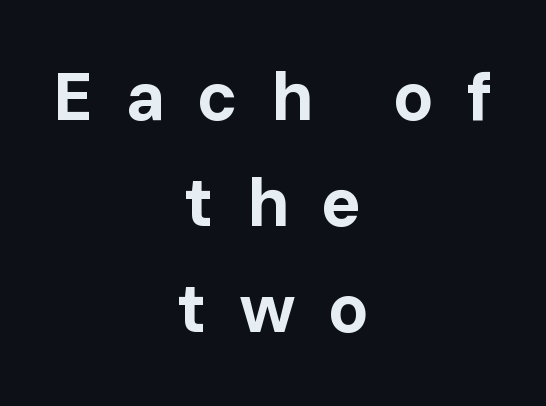
Compared with a flush-left layout, this one balances lines on the center instead. A typesetter would call this proportional, since set widths differ per character. What stands out about the letter spacing? Its width — letters are far apart. Nobody drew a line under any word here. The face used here is a sans, in the tradition of grotesques and geometrics.
